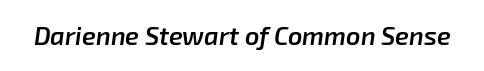
Q: Is the text bold? A: Semi-bold.
Q: Is the text italic (slanted)? A: Yes, it leans right by about 8 degrees.
Q: Is the text underlined? A: No.
Q: Is the spacing between letters normal or unusually wide? A: Normal.
